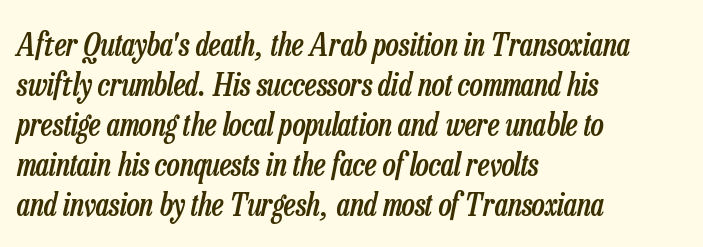
Q: Is the text bold? A: Semi-bold.
Q: Is the text italic (slanted)? A: Yes, it leans right by about 13 degrees.
Q: Is the text underlined? A: No.
Q: How is the paragraph aligned? A: Left-aligned.
Q: Is the spacing between letters normal or unusually wide? A: Normal.
Q: Is the spacing between lines tight, normal or loose? A: Normal.
Q: Width (condensed, normal, or wide)? A: Condensed.
Q: Stroke contrast? A: Low.
Q: x-height? A: Medium.
Q: Monospaced? A: No.
